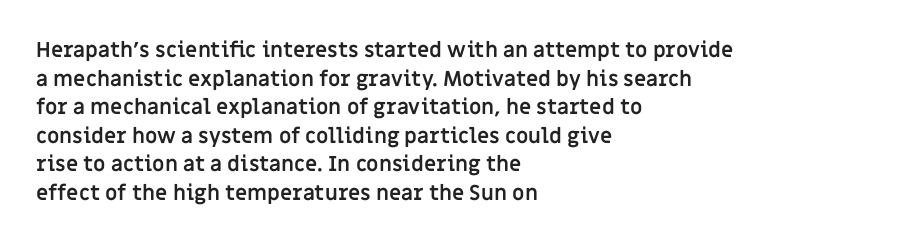
Notice how descenders clear the ascenders below comfortably — that's standard leading. Clear beneath every line of the passage. These lines are set flush left with a ragged right edge. The type sits square on the baseline with zero lean. Each word holds together tightly as a unit, with standard inter-letter gaps.
